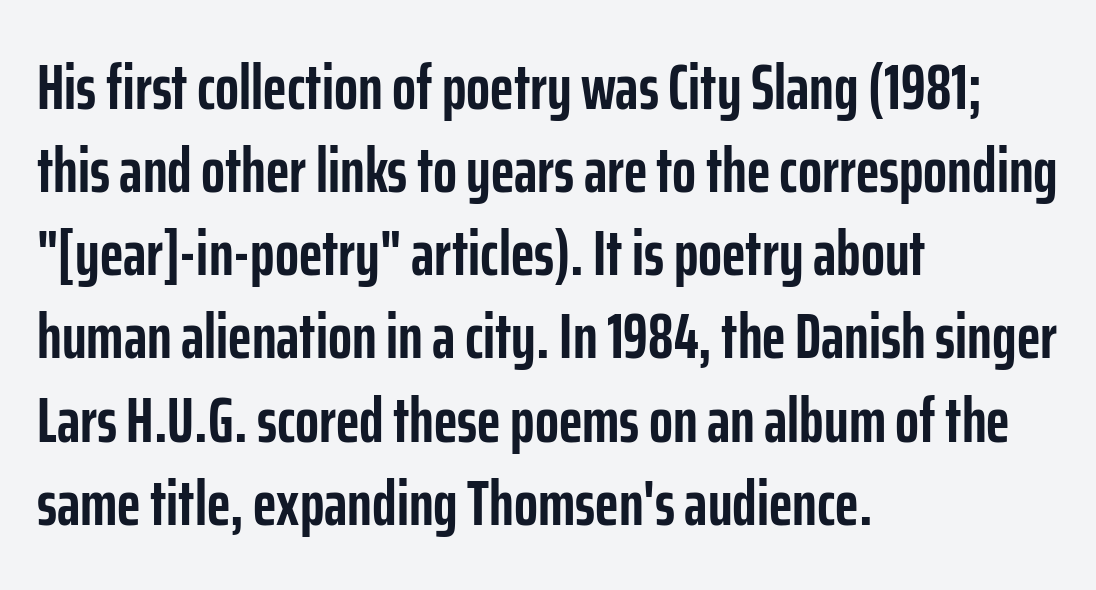
Q: Is the text bold? A: Yes.
Q: Is the text italic (slanted)? A: No, it is upright.
Q: Is the typeface a serif or a sans-serif typeface? A: Sans-serif.
Q: Is the text underlined? A: No.
Q: How is the paragraph aligned? A: Left-aligned.
Q: Is the spacing between letters normal or unusually wide? A: Normal.
Q: Is the spacing between lines tight, normal or loose? A: Normal.
Q: Width (condensed, normal, or wide)? A: Condensed.
Q: Stroke contrast? A: Low.
Q: x-height? A: Medium.
Q: Monospaced? A: No.
